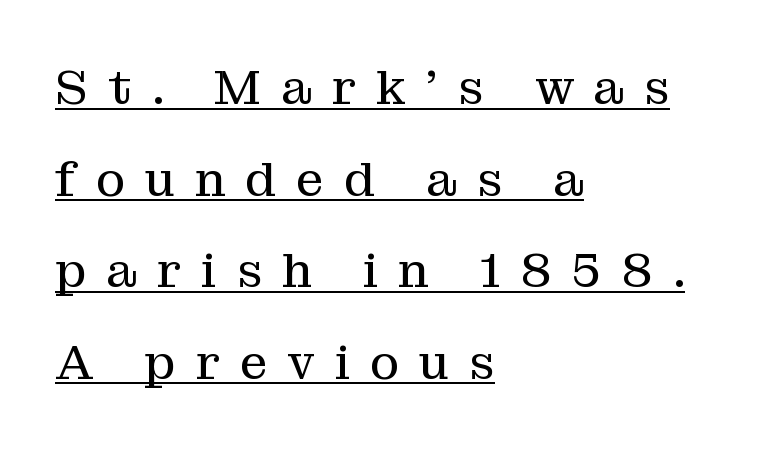
{"serif": "yes", "italic": "no", "bold": "no", "weight": "regular", "width": "normal", "stroke_contrast": "medium", "x_height": "medium", "monospaced": "no", "underline": "yes", "align": "left", "line_spacing_ratio": 1.87, "letter_spacing": "wide", "letter_spacing_em": 0.41, "glyph_px": 49}
